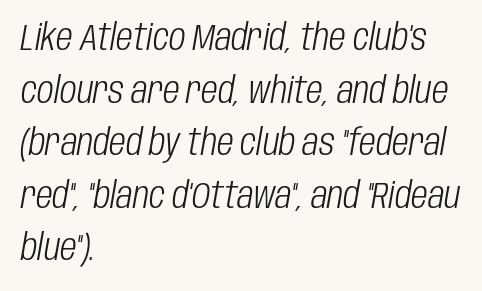
{"italic": "yes", "lean": "right", "slant_degrees": 10, "bold": "no", "weight": "light", "width": "condensed", "stroke_contrast": "low", "x_height": "large", "monospaced": "no", "underline": "no", "align": "left", "line_spacing": "normal", "line_spacing_ratio": 1.46, "letter_spacing": "normal", "letter_spacing_em": 0.0, "glyph_px": 36}
